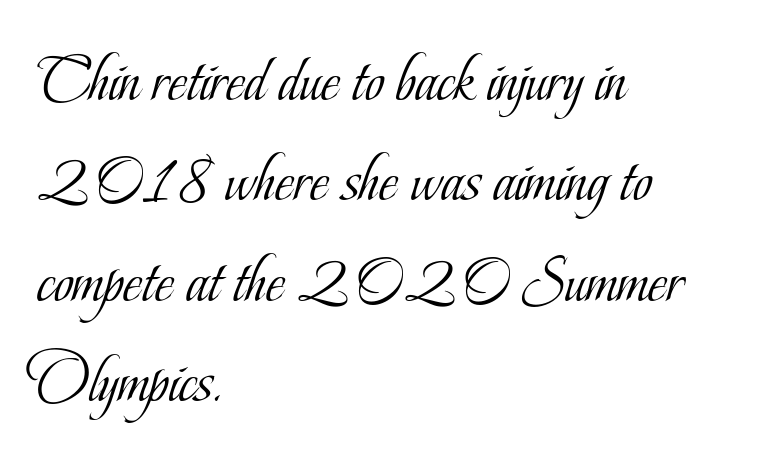
{"serif": "yes", "bold": "no", "weight": "light", "width": "condensed", "stroke_contrast": "low", "x_height": "small", "monospaced": "no", "underline": "no", "align": "left", "line_spacing": "normal", "line_spacing_ratio": 1.52, "letter_spacing": "normal", "letter_spacing_em": 0.0, "glyph_px": 66}
